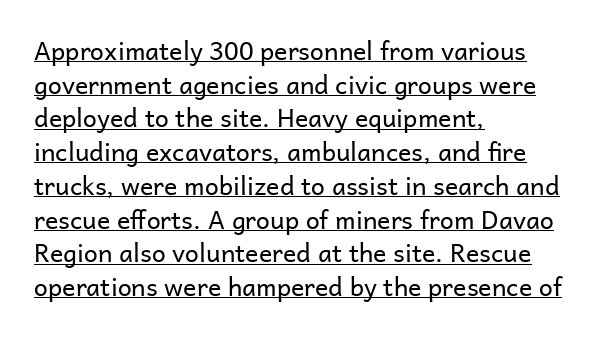
The image shows 25 px text type, upright; set left-aligned, normal line spacing (1.35x), normal letter spacing, underlined.
